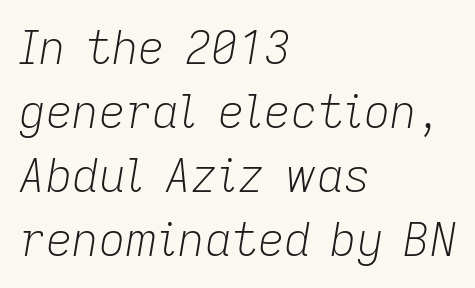
Q: Is the text bold? A: No.
Q: Is the text italic (slanted)? A: Yes, it leans right by about 9 degrees.
Q: Is the text underlined? A: No.
Q: How is the paragraph aligned? A: Left-aligned.
Q: Is the spacing between letters normal or unusually wide? A: Normal.
Q: Is the spacing between lines tight, normal or loose? A: Normal.
Q: Width (condensed, normal, or wide)? A: Normal.
Q: Stroke contrast? A: Low.
Q: x-height? A: Medium.
Q: Monospaced? A: No.
